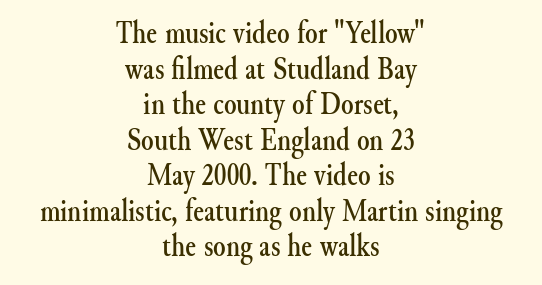
The image shows 32 px serif type, upright; set centered, tight line spacing (1.11x), normal letter spacing, not underlined; medium stroke contrast and a small x-height.
